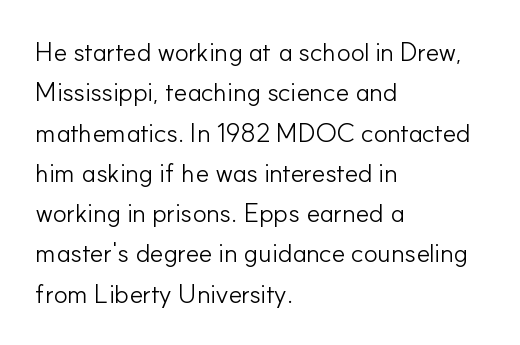
{"italic": "no", "bold": "no", "underline": "no", "align": "left", "line_spacing": "normal", "line_spacing_ratio": 1.55, "letter_spacing": "normal", "letter_spacing_em": 0.0, "glyph_px": 26}
